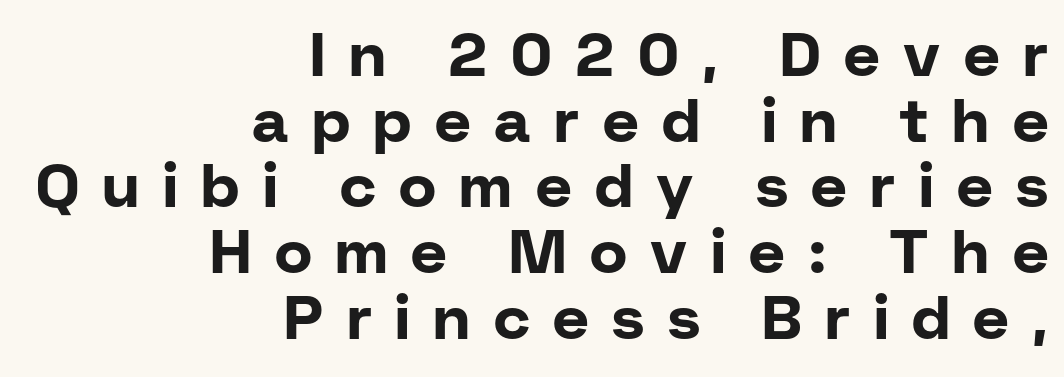
{"serif": "no", "italic": "no", "bold": "yes", "weight": "bold", "width": "normal", "stroke_contrast": "low", "x_height": "medium", "monospaced": "no", "underline": "no", "align": "right", "line_spacing": "tight", "line_spacing_ratio": 1.06, "letter_spacing": "wide", "letter_spacing_em": 0.38, "glyph_px": 62}
